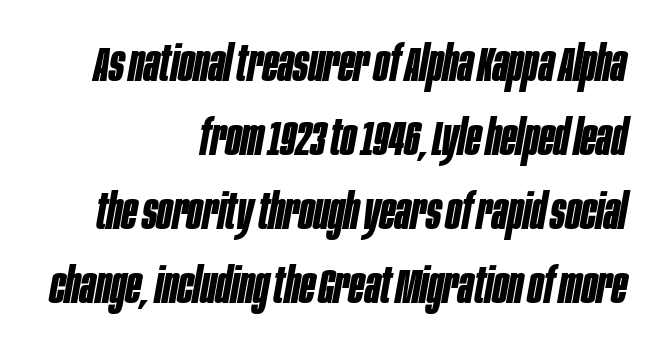
{"italic": "yes", "lean": "right", "slant_degrees": 10, "bold": "yes", "weight": "bold", "width": "condensed", "stroke_contrast": "low", "x_height": "large", "monospaced": "no", "underline": "no", "align": "right", "line_spacing": "normal", "line_spacing_ratio": 1.48, "letter_spacing": "normal", "letter_spacing_em": 0.0, "glyph_px": 50}
